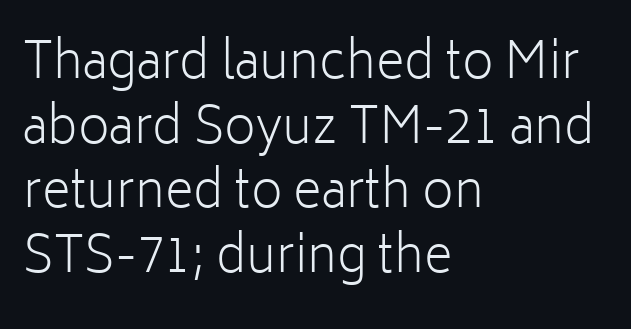
Q: Is the text bold? A: No.
Q: Is the text italic (slanted)? A: No, it is upright.
Q: Is the typeface a serif or a sans-serif typeface? A: Sans-serif.
Q: Is the text underlined? A: No.
Q: How is the paragraph aligned? A: Left-aligned.
Q: Is the spacing between letters normal or unusually wide? A: Normal.
Q: Is the spacing between lines tight, normal or loose? A: Normal.
Q: Width (condensed, normal, or wide)? A: Normal.
Q: Stroke contrast? A: Low.
Q: x-height? A: Medium.
Q: Monospaced? A: No.
